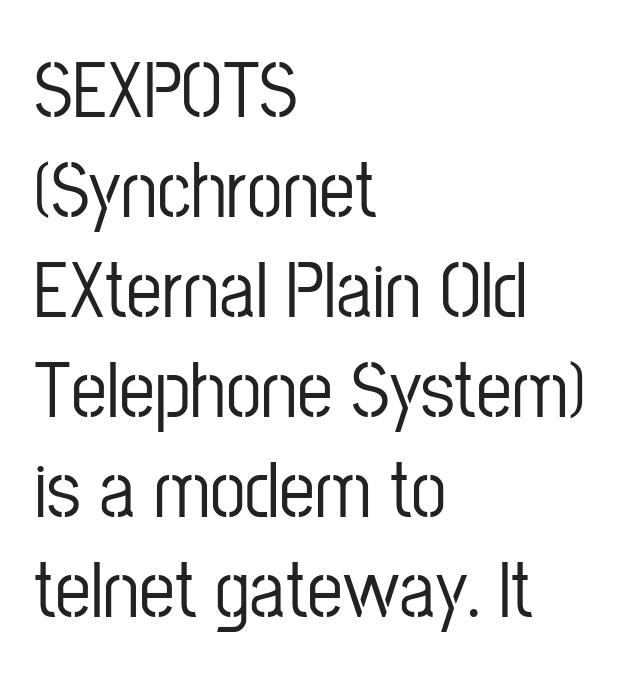
Default kerning and tracking; the words read as compact shapes. This is roman type, the default non-slanted kind. Successive baselines arrive at the customary interval. Visually the block forms a straight wall on the left and a jagged coastline on the right. This rendering features lettering with no underline.
